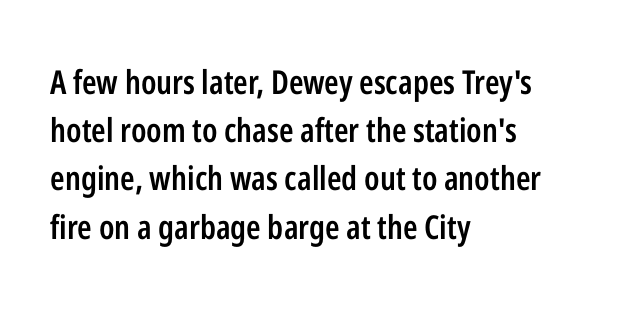
The image shows 33 px semibold, condensed sans-serif type, upright; set left-aligned, normal line spacing (1.46x), normal letter spacing, not underlined; low stroke contrast and a medium x-height.
